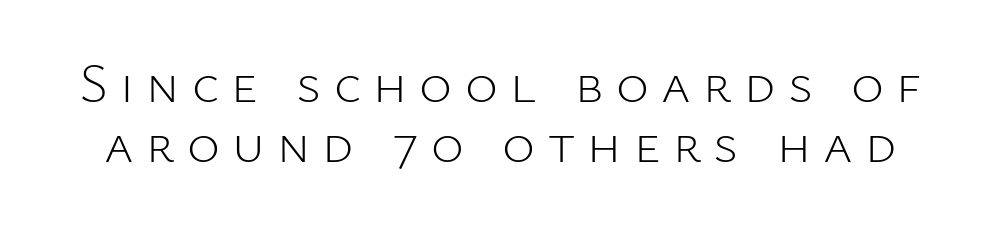
{"serif": "no", "italic": "no", "bold": "no", "weight": "light", "width": "normal", "stroke_contrast": "low", "x_height": "medium", "monospaced": "no", "underline": "no", "line_spacing": "tight", "line_spacing_ratio": 1.07, "letter_spacing": "wide", "letter_spacing_em": 0.22, "glyph_px": 56}
